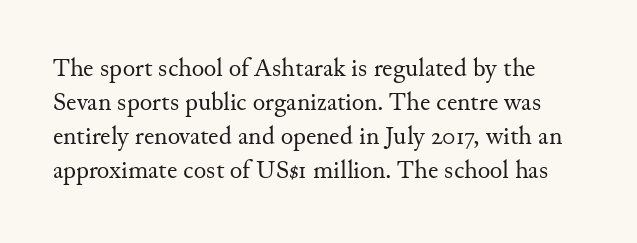
The image shows 26 px text type, upright; set normal line spacing (1.31x), normal letter spacing, not underlined.
